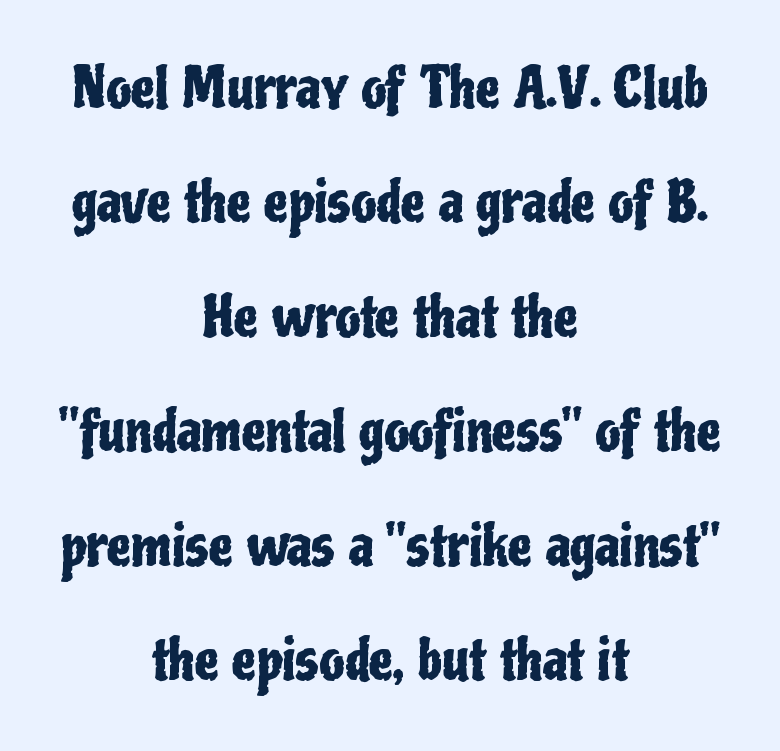
In CSS terms this would be text-align: center. Leading is clearly above the norm, producing a sparse column. Letter spacing: default. Grotesque or geometric, the face here clearly has no serifs.
